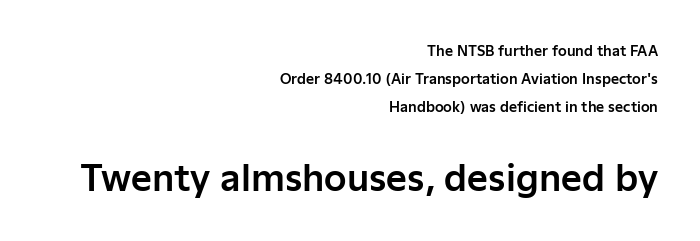
Q: Is the text italic (slanted)? A: No, it is upright.
Q: Is the typeface a serif or a sans-serif typeface? A: Sans-serif.
Q: Is the text underlined? A: No.
Q: How is the paragraph aligned? A: Right-aligned.
Q: Is the spacing between letters normal or unusually wide? A: Normal.
Q: Is the spacing between lines tight, normal or loose? A: Loose.
Q: Which block of text is set in a larger size, the first (top) or the second (bottom)? A: The second (bottom) one.
Q: Width (condensed, normal, or wide)? A: Normal.
Q: Stroke contrast? A: Low.
Q: x-height? A: Medium.
Q: Monospaced? A: No.
